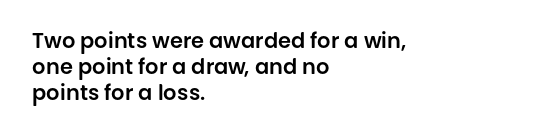
The typesetter chose a ragged-right arrangement here. The type sits square on the baseline with zero lean. There is no visible air inserted between adjacent glyphs. Has an underline been added? It has not.
